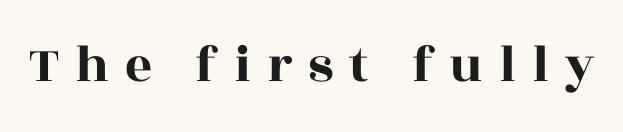
Q: Is the text italic (slanted)? A: No, it is upright.
Q: Is the typeface a serif or a sans-serif typeface? A: Serif.
Q: Is the text underlined? A: No.
Q: Is the spacing between letters normal or unusually wide? A: Unusually wide.
Q: Width (condensed, normal, or wide)? A: Wide.
Q: x-height? A: Large.
Q: Monospaced? A: No.
